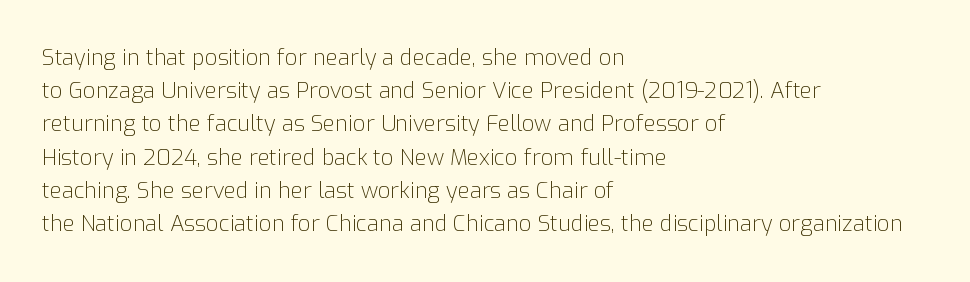
{"italic": "no", "bold": "no", "underline": "no", "align": "left", "line_spacing": "normal", "line_spacing_ratio": 1.51, "letter_spacing": "normal", "letter_spacing_em": 0.0, "glyph_px": 22}
